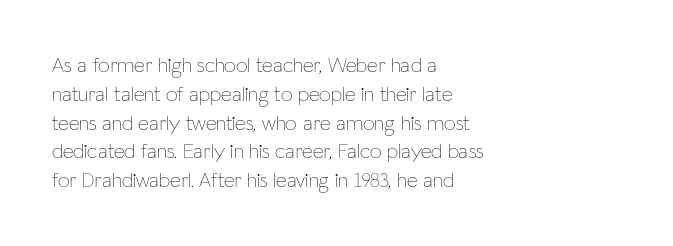
Each new line begins a customary step beneath the previous one. Stems here are at most as thick as an everyday book face. Words appear dense and cohesive because spacing is normal. Descenders hang freely into open space. The axis of the letterforms is exactly vertical.
